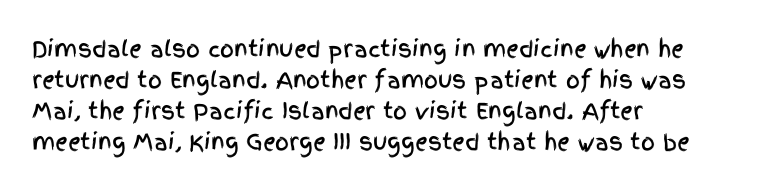
{"italic": "no", "underline": "no", "align": "left", "line_spacing": "normal", "line_spacing_ratio": 1.41, "letter_spacing": "normal", "letter_spacing_em": 0.0, "glyph_px": 22}
